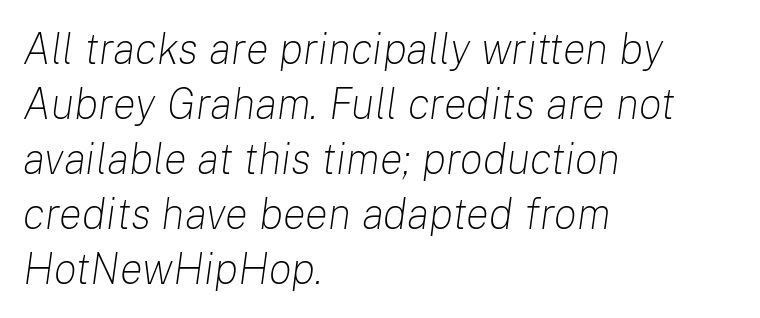
Q: Is the text bold? A: No.
Q: Is the text italic (slanted)? A: Yes, it leans right by about 8 degrees.
Q: Is the text underlined? A: No.
Q: How is the paragraph aligned? A: Left-aligned.
Q: Is the spacing between letters normal or unusually wide? A: Normal.
Q: Is the spacing between lines tight, normal or loose? A: Normal.
Q: Width (condensed, normal, or wide)? A: Normal.
Q: Stroke contrast? A: Low.
Q: x-height? A: Medium.
Q: Monospaced? A: No.
